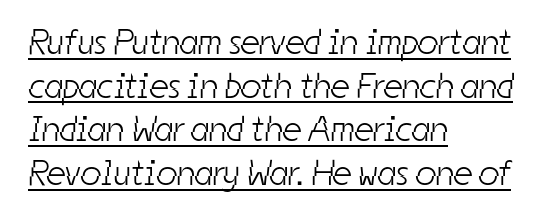
The image shows 36 px light, condensed sans-serif type; set left-aligned, line spacing 1.21x, normal letter spacing, underlined; low stroke contrast and a medium x-height.
